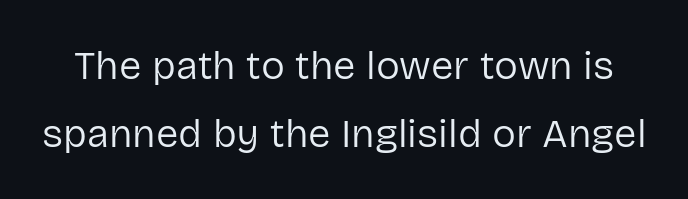
Q: Is the text bold? A: No.
Q: Is the text italic (slanted)? A: No, it is upright.
Q: Is the typeface a serif or a sans-serif typeface? A: Sans-serif.
Q: Is the text underlined? A: No.
Q: Is the spacing between letters normal or unusually wide? A: Normal.
Q: Is the spacing between lines tight, normal or loose? A: Normal.
Q: Width (condensed, normal, or wide)? A: Normal.
Q: Stroke contrast? A: Low.
Q: x-height? A: Medium.
Q: Monospaced? A: No.
